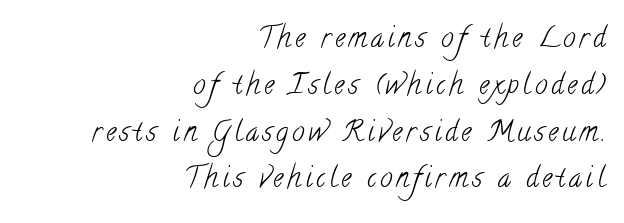
Is there much room between lines? A standard amount, neither cramped nor airy. This sample has the flowing, uneven cadence of proportional lettering. Counters stay open thanks to moderate or lighter strokes. The passage shown is typeset with a serif family.
